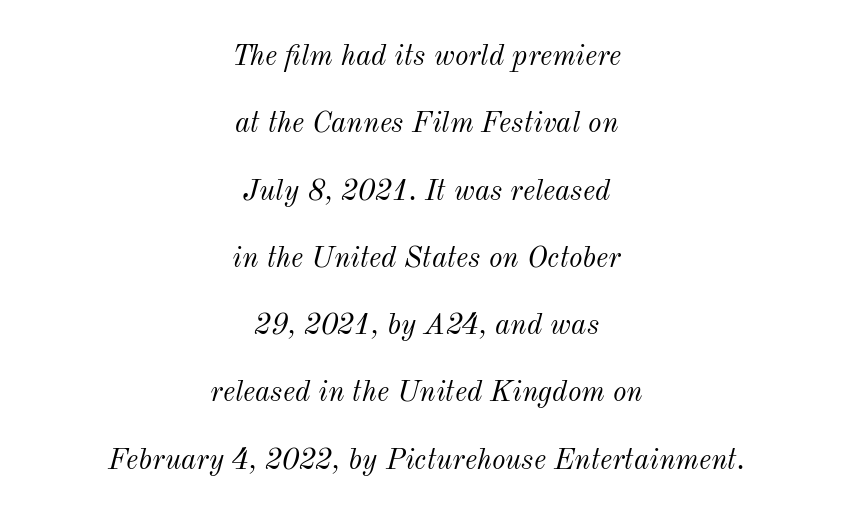
{"italic": "yes", "lean": "right", "slant_degrees": 12, "bold": "no", "weight": "light", "width": "normal", "stroke_contrast": "medium", "x_height": "small", "monospaced": "no", "underline": "no", "align": "center", "line_spacing": "loose", "line_spacing_ratio": 2.32, "letter_spacing": "normal", "letter_spacing_em": 0.0, "glyph_px": 29}
